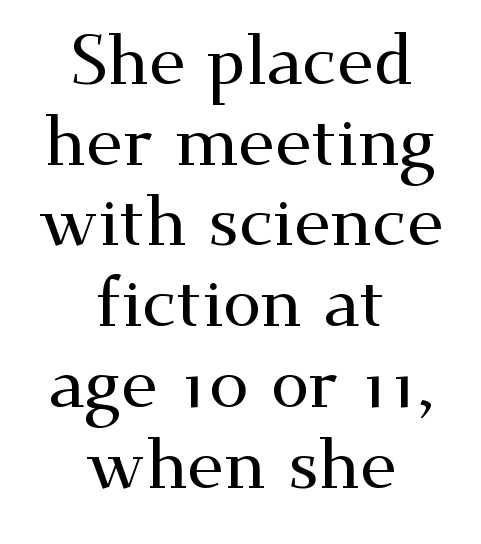
Q: Is the text italic (slanted)? A: No, it is upright.
Q: Is the typeface a serif or a sans-serif typeface? A: Serif.
Q: Is the text underlined? A: No.
Q: How is the paragraph aligned? A: Centered.
Q: Is the spacing between letters normal or unusually wide? A: Normal.
Q: Width (condensed, normal, or wide)? A: Wide.
Q: Stroke contrast? A: Medium.
Q: x-height? A: Small.
Q: Monospaced? A: No.
